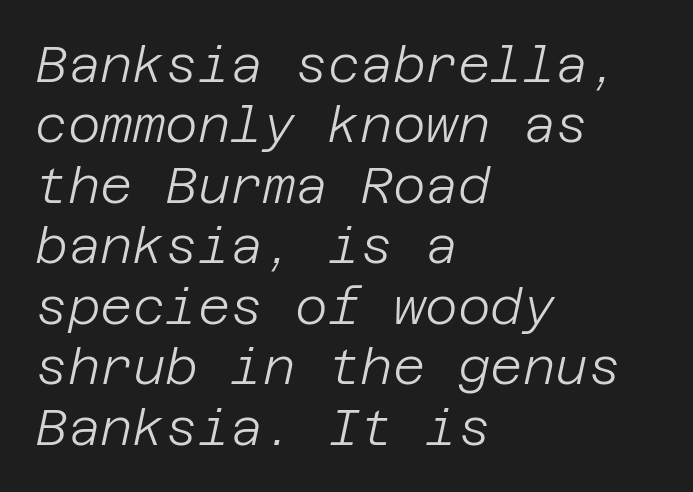
Q: Is the text bold? A: No.
Q: Is the text italic (slanted)? A: Yes, it leans right by about 12 degrees.
Q: Is the text underlined? A: No.
Q: How is the paragraph aligned? A: Left-aligned.
Q: Is the spacing between letters normal or unusually wide? A: Normal.
Q: Width (condensed, normal, or wide)? A: Normal.
Q: Stroke contrast? A: Low.
Q: x-height? A: Large.
